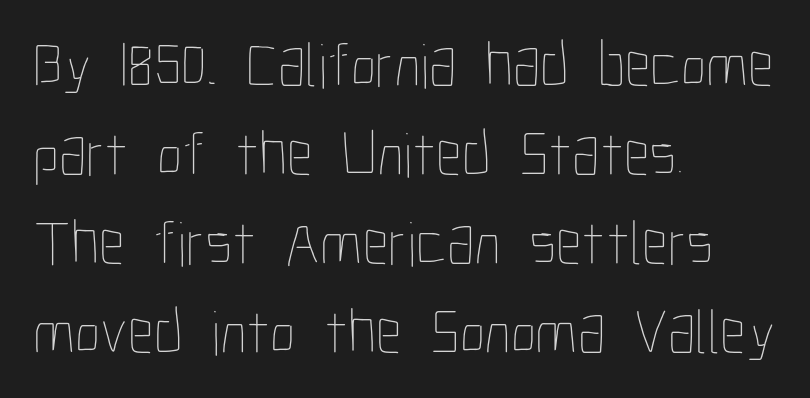
{"italic": "no", "bold": "no", "weight": "thin", "width": "condensed", "stroke_contrast": "low", "x_height": "medium", "monospaced": "no", "underline": "no", "align": "left", "line_spacing": "normal", "line_spacing_ratio": 1.39, "letter_spacing": "normal", "letter_spacing_em": 0.0, "glyph_px": 64}
